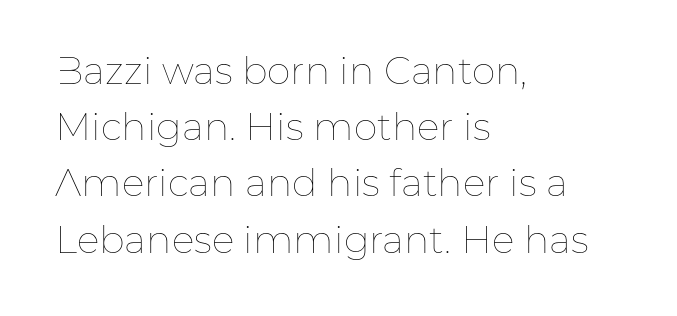
Do the characters align in a grid? No, the font is proportional. Underlining? Definitely not there. This sample uses plain, unmodified letter spacing. Posture: upright roman. The compositor pushed each line to the left boundary.
